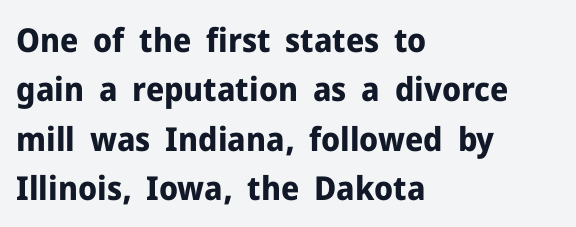
Q: Is the text bold? A: Yes.
Q: Is the text italic (slanted)? A: No, it is upright.
Q: Is the typeface a serif or a sans-serif typeface? A: Sans-serif.
Q: Is the text underlined? A: No.
Q: How is the paragraph aligned? A: Left-aligned.
Q: Is the spacing between letters normal or unusually wide? A: Normal.
Q: Is the spacing between lines tight, normal or loose? A: Normal.
Q: Width (condensed, normal, or wide)? A: Normal.
Q: Stroke contrast? A: Low.
Q: x-height? A: Medium.
Q: Monospaced? A: No.
